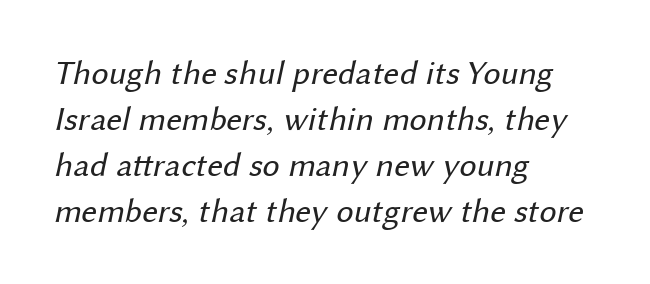
Type without underlining. The ragged edge is on the right, which tells us the setting is flush left. These lines keep a tight, regular rhythm from letter to letter. Nothing sits at the stroke ends, so this counts as sans-serif.
